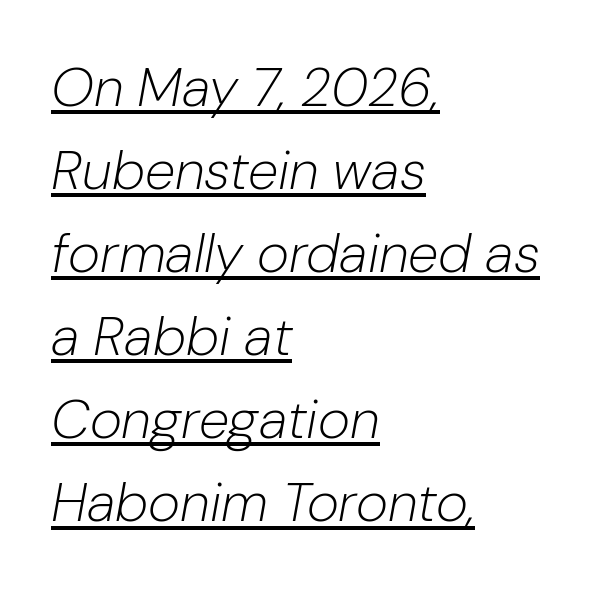
The image shows 55 px light type, italic (leaning right); set left-aligned, normal line spacing (1.51x), normal letter spacing, underlined; low stroke contrast and a medium x-height.
